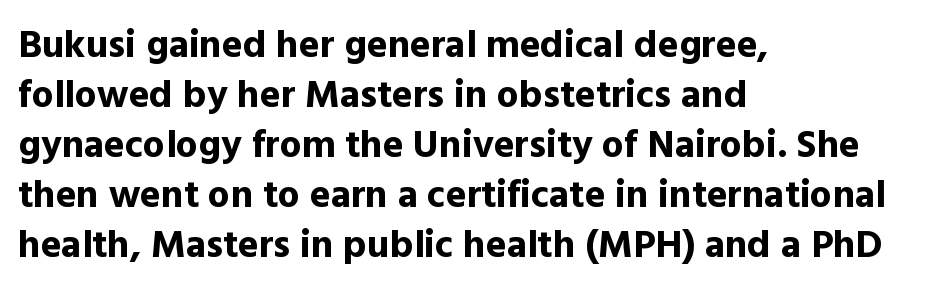
Spacing verdict: proportional, widths tailored to each character. The designer left line spacing at the default. The passage shown is typeset with a sans-serif family. The typography opts for an upright posture over an oblique one. The foot of each line stays bare and open.
